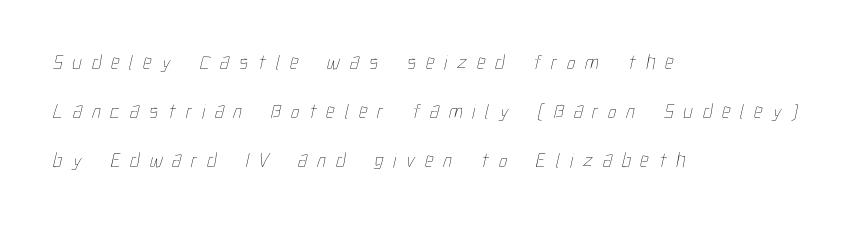
The image shows 21 px text type; set left-aligned, loose line spacing (2.34x), unusually wide letter spacing (+0.47 em), not underlined.
